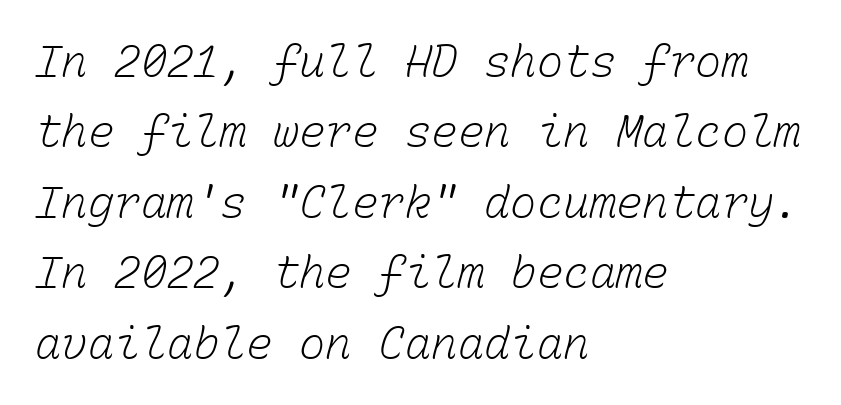
Honestly, there is no underline to notice here at all. This sample has the even, mechanical cadence of fixed-width lettering. Vertical stems look standard width or narrower in stroke. Short note: letters normally spaced. One-word summary of the alignment: left.
